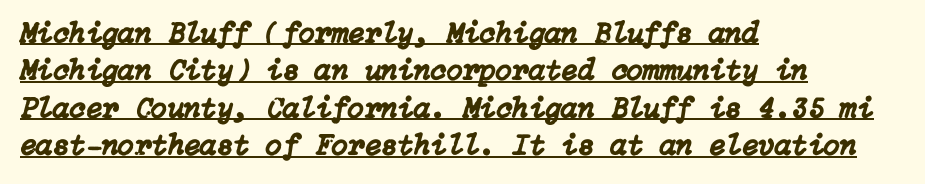
Q: Is the text italic (slanted)? A: Yes, it leans right by about 15 degrees.
Q: Is the text underlined? A: Yes.
Q: How is the paragraph aligned? A: Left-aligned.
Q: Is the spacing between letters normal or unusually wide? A: Normal.
Q: Is the spacing between lines tight, normal or loose? A: Normal.
Q: Width (condensed, normal, or wide)? A: Normal.
Q: Stroke contrast? A: Low.
Q: x-height? A: Medium.
